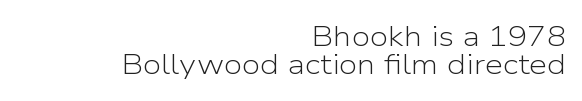
One glance says dense: line gaps are narrower than usual. There is no visible air inserted between adjacent glyphs. Look at the bottom of the vertical strokes: they stop flat, with no serifs. The passage shown is typed in a proportional face where columns would drift.
